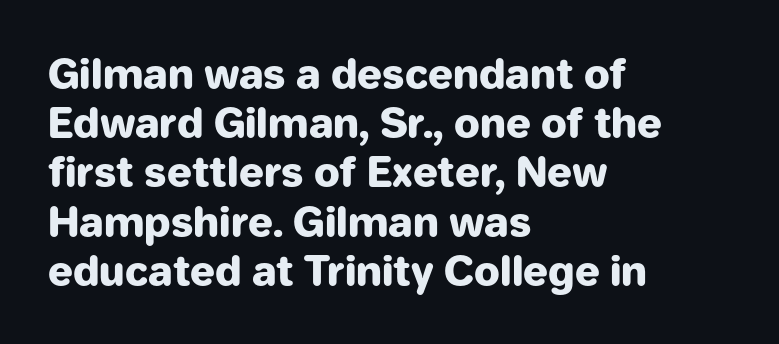
{"serif": "no", "italic": "no", "bold": "yes", "weight": "heavy", "width": "normal", "stroke_contrast": "low", "x_height": "medium", "monospaced": "no", "underline": "no", "align": "left", "line_spacing_ratio": 1.2, "letter_spacing": "normal", "letter_spacing_em": 0.0, "glyph_px": 41}
